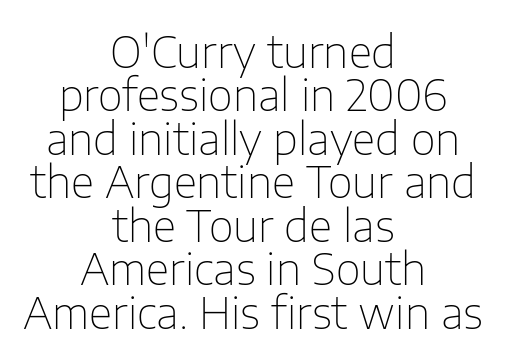
The image shows 43 px thin sans-serif type, upright; set centered, tight line spacing (1.01x), normal letter spacing, not underlined; low stroke contrast and a medium x-height.
